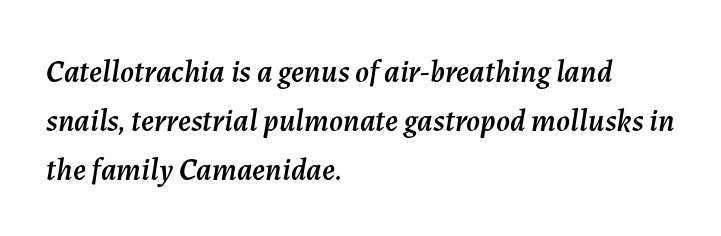
{"italic": "yes", "lean": "right", "slant_degrees": 7, "width": "normal", "stroke_contrast": "medium", "x_height": "medium", "monospaced": "no", "underline": "no", "align": "left", "line_spacing": "normal", "line_spacing_ratio": 1.58, "letter_spacing": "normal", "letter_spacing_em": 0.0, "glyph_px": 31}
